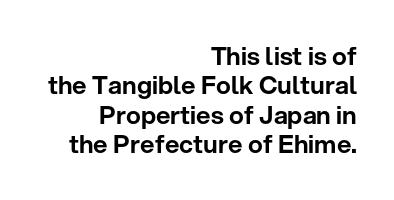
Q: Is the text italic (slanted)? A: No, it is upright.
Q: Is the text underlined? A: No.
Q: How is the paragraph aligned? A: Right-aligned.
Q: Is the spacing between letters normal or unusually wide? A: Normal.
